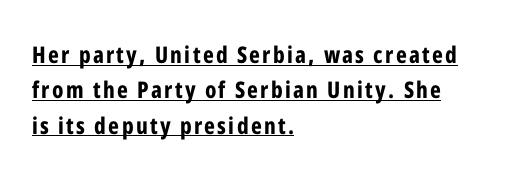
Is there much room between lines? A standard amount, neither cramped nor airy. Strokes here are thick enough to call this a true bold. All the whitespace from short lines collects on the right. The letters stand upright; this is a roman face. In designer terms, the underline attribute is active on this setting.
